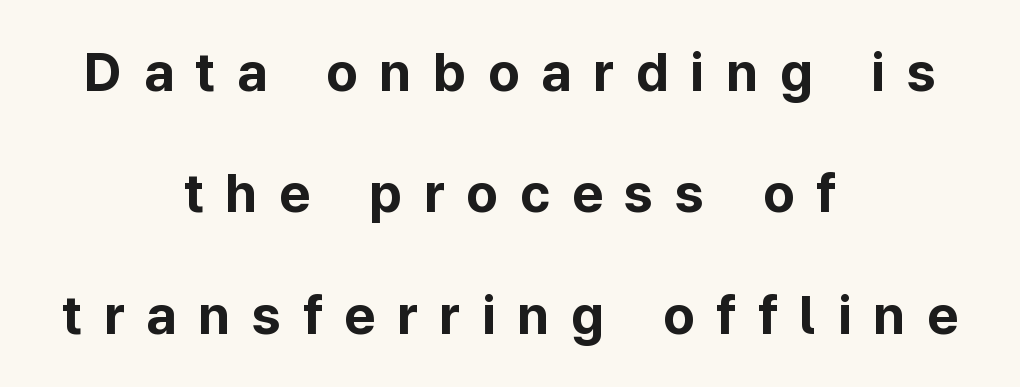
{"serif": "no", "italic": "no", "bold": "yes", "weight": "bold", "width": "normal", "stroke_contrast": "low", "x_height": "medium", "monospaced": "no", "underline": "no", "align": "center", "line_spacing": "loose", "line_spacing_ratio": 2.25, "letter_spacing": "wide", "letter_spacing_em": 0.4, "glyph_px": 54}
